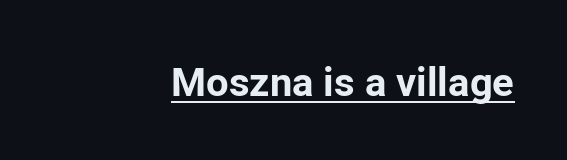
The image shows 40 px bold sans-serif type, upright; set right-aligned, normal letter spacing, underlined; low stroke contrast and a medium x-height.
